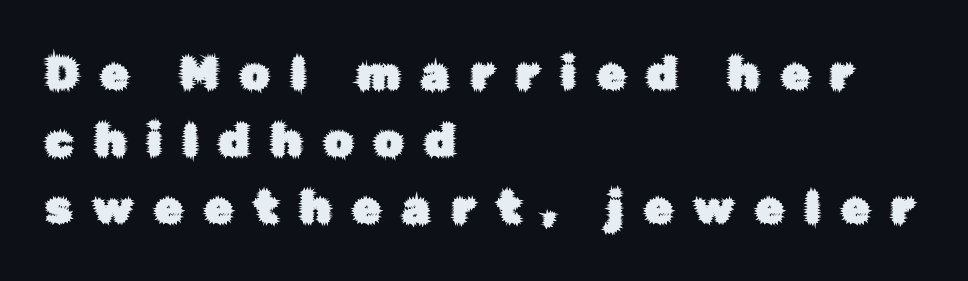
Q: Is the text italic (slanted)? A: No, it is upright.
Q: Is the typeface a serif or a sans-serif typeface? A: Sans-serif.
Q: Is the text underlined? A: No.
Q: How is the paragraph aligned? A: Left-aligned.
Q: Is the spacing between letters normal or unusually wide? A: Unusually wide.
Q: Is the spacing between lines tight, normal or loose? A: Normal.
Q: Width (condensed, normal, or wide)? A: Normal.
Q: Stroke contrast? A: Low.
Q: x-height? A: Medium.
Q: Monospaced? A: No.
